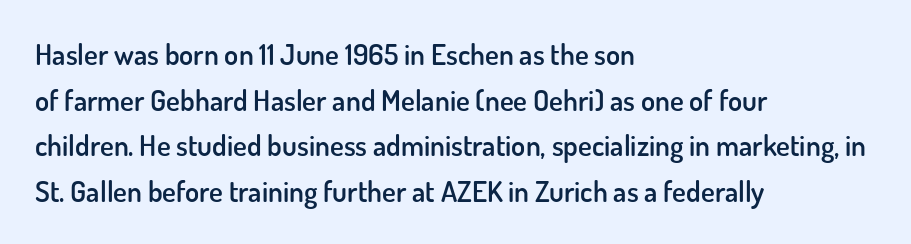
The image shows 29 px semibold sans-serif type, upright; set left-aligned, normal line spacing (1.57x), normal letter spacing, not underlined; low stroke contrast and a small x-height.
